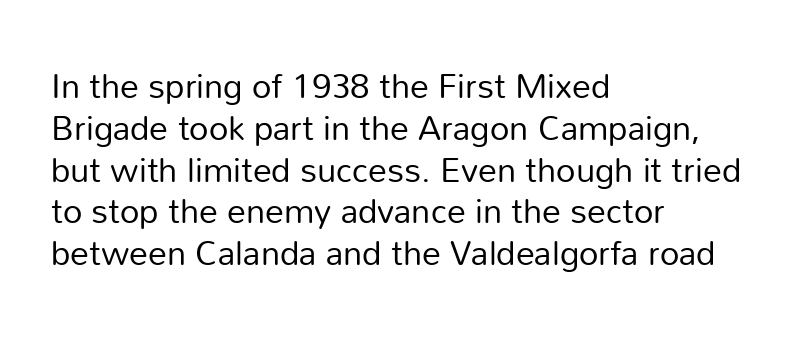
Q: Is the text bold? A: No.
Q: Is the text italic (slanted)? A: No, it is upright.
Q: Is the typeface a serif or a sans-serif typeface? A: Sans-serif.
Q: Is the text underlined? A: No.
Q: How is the paragraph aligned? A: Left-aligned.
Q: Is the spacing between letters normal or unusually wide? A: Normal.
Q: Width (condensed, normal, or wide)? A: Normal.
Q: Stroke contrast? A: Low.
Q: x-height? A: Medium.
Q: Monospaced? A: No.
